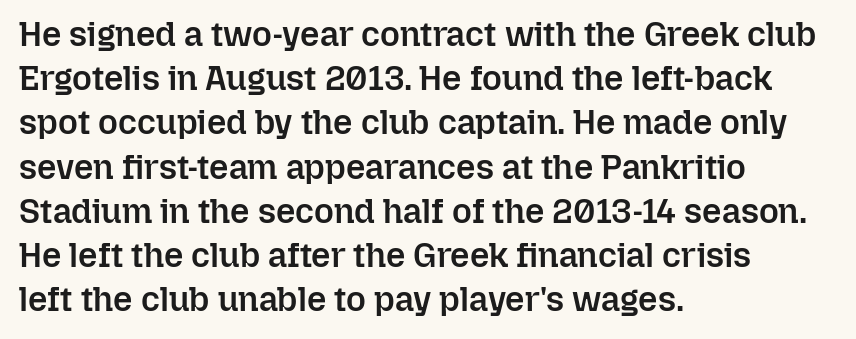
The image shows 34 px semibold type, upright; set left-aligned, normal line spacing (1.3x), normal letter spacing, not underlined; low stroke contrast and a medium x-height.
